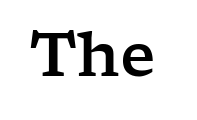
Ordinary non-slanted type is in use. In terms of letterform style, serifs are clearly present. Each row of text sits above clean, open space. Tracking here is standard; glyphs follow each other at the usual distance. These lines are rendered in a variable-pitch font.
